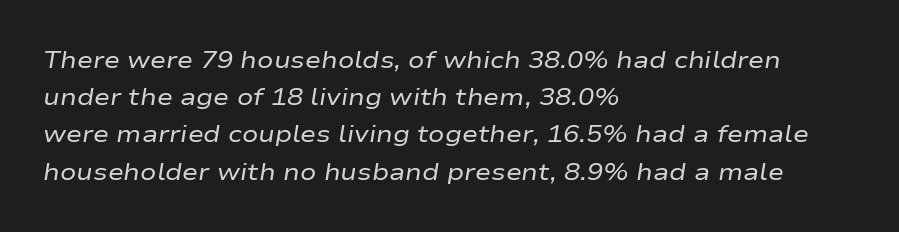
Q: Is the text bold? A: No.
Q: Is the text italic (slanted)? A: Yes, it leans right by about 9 degrees.
Q: Is the text underlined? A: No.
Q: How is the paragraph aligned? A: Left-aligned.
Q: Is the spacing between letters normal or unusually wide? A: Normal.
Q: Is the spacing between lines tight, normal or loose? A: Normal.
